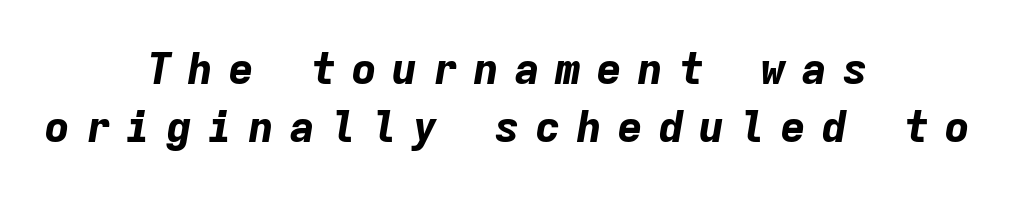
{"italic": "yes", "lean": "right", "slant_degrees": 9, "bold": "yes", "weight": "bold", "width": "normal", "stroke_contrast": "low", "x_height": "medium", "monospaced": "yes", "underline": "no", "align": "center", "line_spacing": "normal", "line_spacing_ratio": 1.32, "letter_spacing": "wide", "letter_spacing_em": 0.33, "glyph_px": 44}
